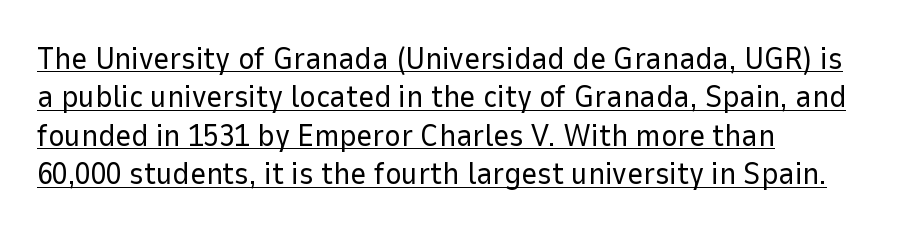
Q: Is the text bold? A: No.
Q: Is the text italic (slanted)? A: No, it is upright.
Q: Is the typeface a serif or a sans-serif typeface? A: Sans-serif.
Q: Is the text underlined? A: Yes.
Q: How is the paragraph aligned? A: Left-aligned.
Q: Is the spacing between letters normal or unusually wide? A: Normal.
Q: Width (condensed, normal, or wide)? A: Normal.
Q: Stroke contrast? A: Low.
Q: x-height? A: Medium.
Q: Monospaced? A: No.
